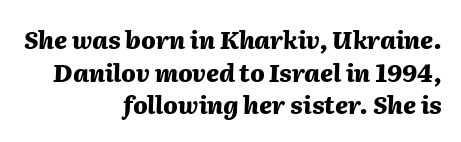
The image shows 24 px bold type, italic (leaning right); set right-aligned, normal line spacing (1.36x), normal letter spacing, not underlined.
